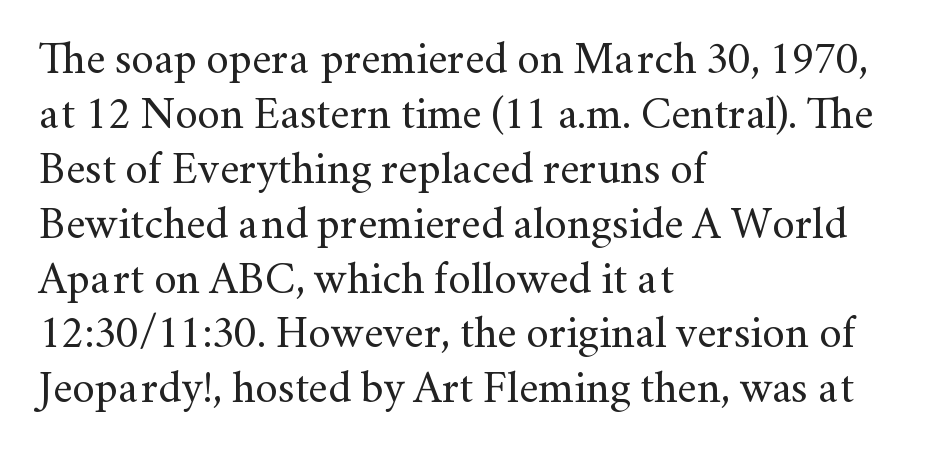
These lines were composed using upright roman letters. Stroke mass is kept to a normal reading level or below. The passage shown is typed in a proportional face where columns would drift. The typesetter chose a ragged-right arrangement here. Caption: standard tracking, unaltered. The passage shown is typeset with a serif family.
